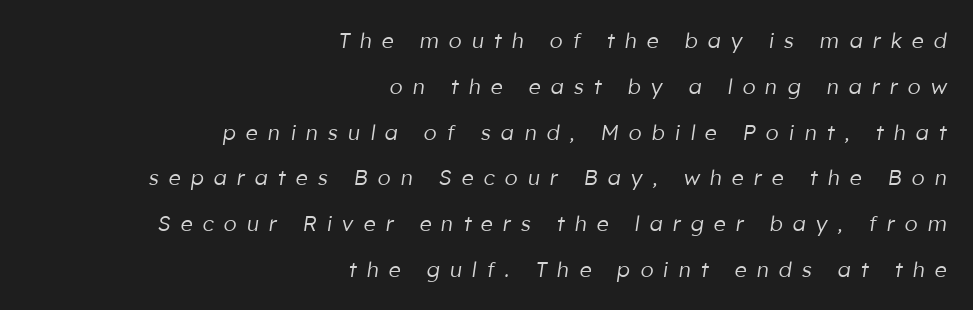
{"italic": "yes", "lean": "right", "slant_degrees": 8, "bold": "no", "underline": "no", "align": "right", "line_spacing": "loose", "line_spacing_ratio": 2.18, "letter_spacing": "wide", "letter_spacing_em": 0.48, "glyph_px": 21}
